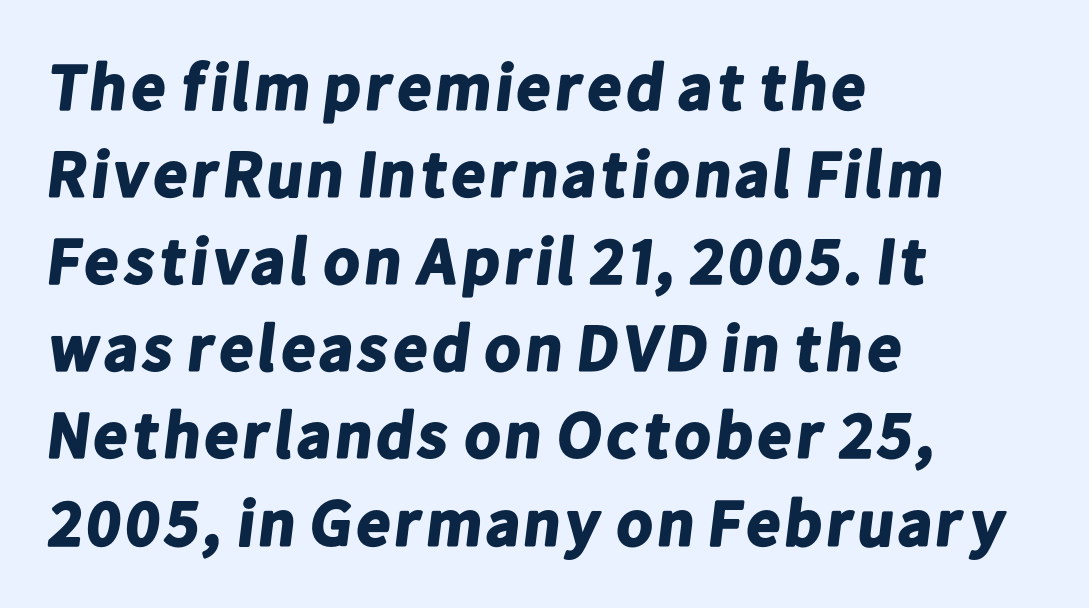
{"serif": "no", "bold": "yes", "weight": "bold", "width": "normal", "stroke_contrast": "low", "x_height": "medium", "monospaced": "no", "underline": "no", "align": "left", "line_spacing": "normal", "line_spacing_ratio": 1.32, "letter_spacing": "normal", "letter_spacing_em": 0.0, "glyph_px": 66}
